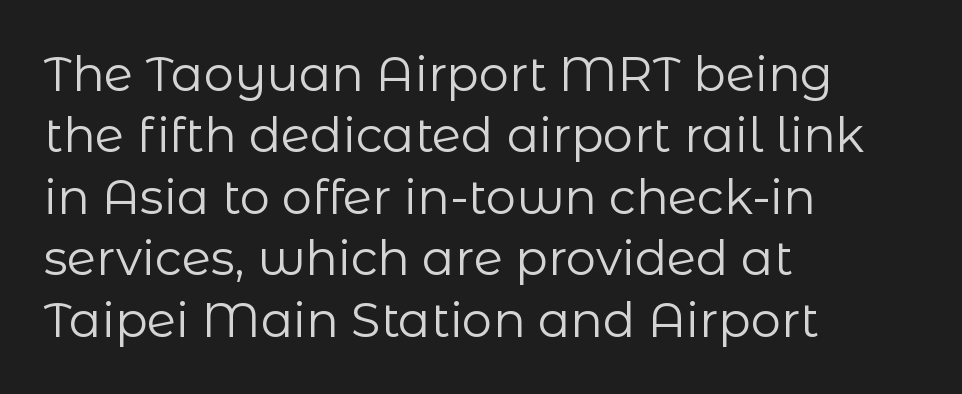
Q: Is the text bold? A: No.
Q: Is the text italic (slanted)? A: No, it is upright.
Q: Is the typeface a serif or a sans-serif typeface? A: Sans-serif.
Q: Is the text underlined? A: No.
Q: How is the paragraph aligned? A: Left-aligned.
Q: Is the spacing between letters normal or unusually wide? A: Normal.
Q: Is the spacing between lines tight, normal or loose? A: Normal.
Q: Width (condensed, normal, or wide)? A: Normal.
Q: Stroke contrast? A: Low.
Q: x-height? A: Medium.
Q: Monospaced? A: No.
